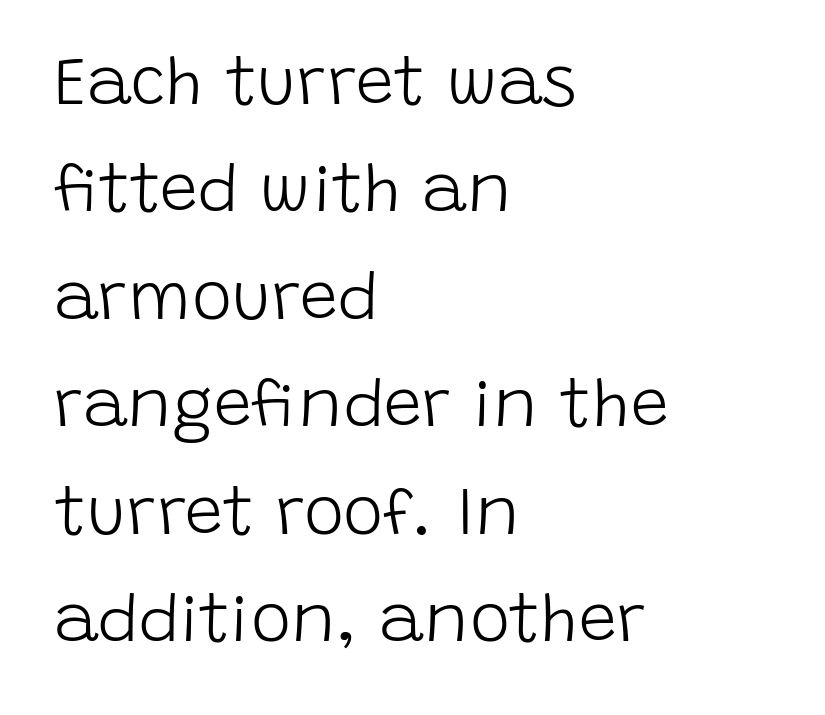
The image shows 68 px light sans-serif type, upright; set left-aligned, normal line spacing (1.58x), normal letter spacing, not underlined; low stroke contrast and a large x-height.
